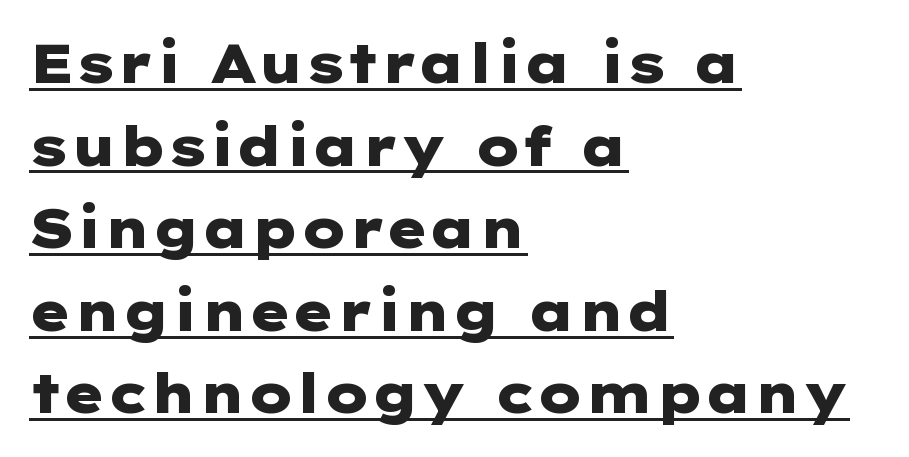
{"serif": "no", "italic": "no", "bold": "yes", "weight": "heavy", "width": "wide", "stroke_contrast": "low", "x_height": "medium", "underline": "yes", "align": "left", "line_spacing": "normal", "line_spacing_ratio": 1.53, "letter_spacing": "normal", "letter_spacing_em": 0.0, "glyph_px": 54}
